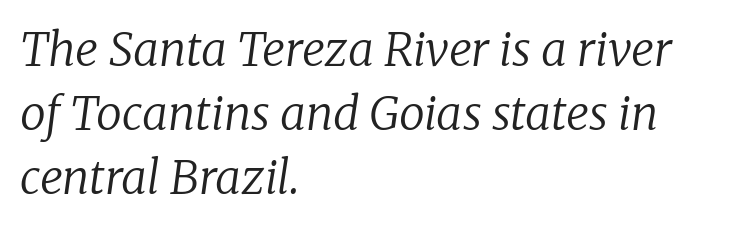
The image shows 46 px regular-weight serif type, italic (leaning right); set left-aligned, normal line spacing (1.39x), normal letter spacing, not underlined; low stroke contrast and a medium x-height.
